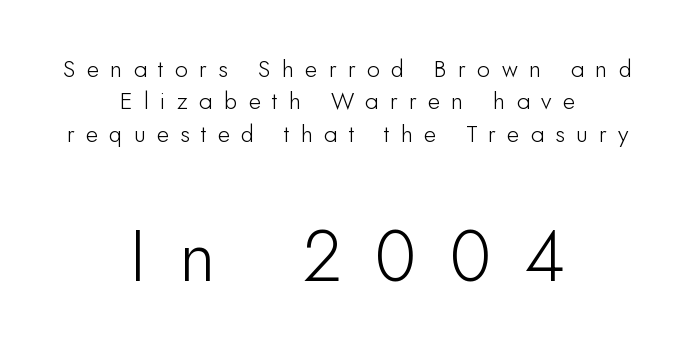
{"serif": "no", "italic": "no", "width": "normal", "stroke_contrast": "low", "x_height": "small", "monospaced": "no", "underline": "no", "align": "center", "line_spacing": "normal", "line_spacing_ratio": 1.35, "letter_spacing": "wide", "letter_spacing_em": 0.47, "larger_block": "second", "size_ratio": 2.96, "glyph_px": 71}
